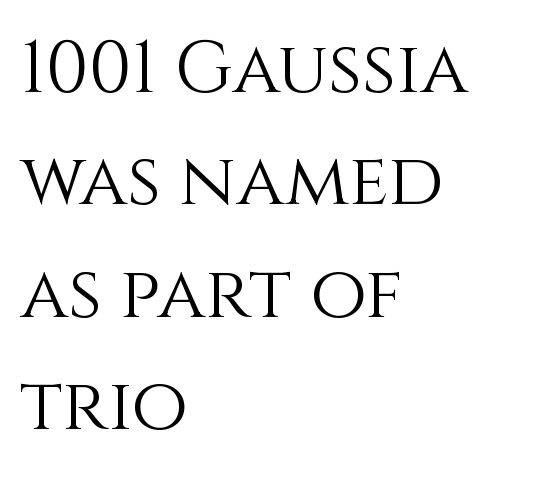
Q: Is the text bold? A: No.
Q: Is the text italic (slanted)? A: No, it is upright.
Q: Is the text underlined? A: No.
Q: How is the paragraph aligned? A: Left-aligned.
Q: Is the spacing between letters normal or unusually wide? A: Normal.
Q: Is the spacing between lines tight, normal or loose? A: Normal.
Q: Width (condensed, normal, or wide)? A: Normal.
Q: Stroke contrast? A: Medium.
Q: x-height? A: Large.
Q: Monospaced? A: No.
